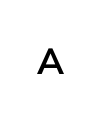
{"serif": "no", "italic": "no", "bold": "yes", "weight": "semibold", "width": "normal", "stroke_contrast": "low", "x_height": "medium", "monospaced": "no", "underline": "no", "letter_spacing": "wide", "letter_spacing_em": 0.44, "glyph_px": 36}
